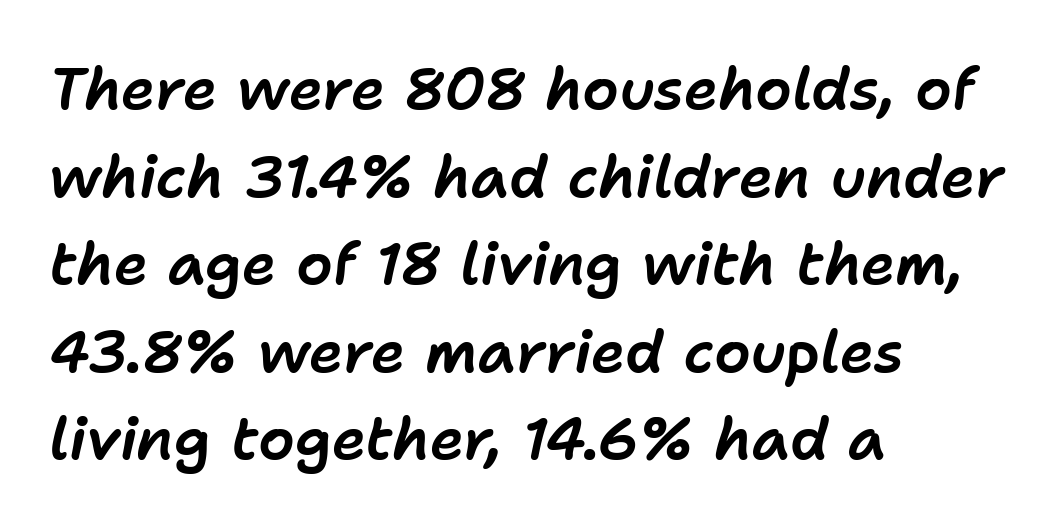
Q: Is the text italic (slanted)? A: Yes, it leans right by about 11 degrees.
Q: Is the text underlined? A: No.
Q: How is the paragraph aligned? A: Left-aligned.
Q: Is the spacing between letters normal or unusually wide? A: Normal.
Q: Is the spacing between lines tight, normal or loose? A: Normal.
Q: Width (condensed, normal, or wide)? A: Normal.
Q: Stroke contrast? A: Low.
Q: x-height? A: Medium.
Q: Monospaced? A: No.
